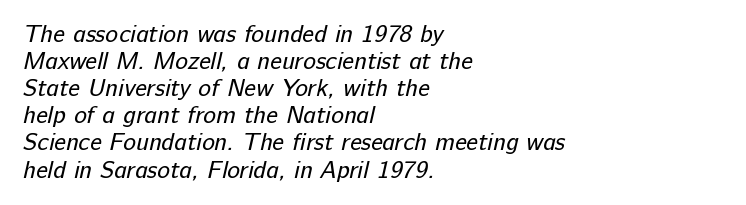
Q: Is the text bold? A: No.
Q: Is the text underlined? A: No.
Q: How is the paragraph aligned? A: Left-aligned.
Q: Is the spacing between letters normal or unusually wide? A: Normal.
Q: Is the spacing between lines tight, normal or loose? A: Tight.
